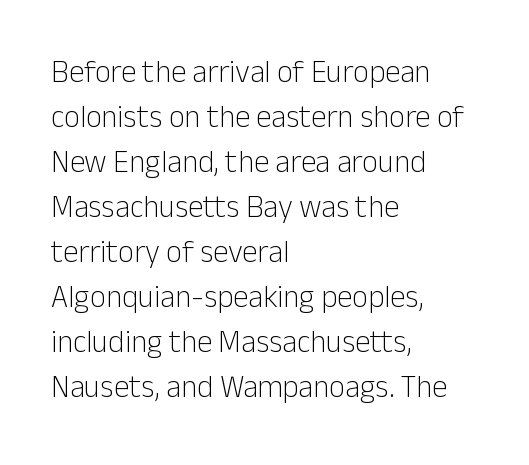
{"serif": "no", "italic": "no", "bold": "no", "weight": "light", "width": "normal", "stroke_contrast": "low", "x_height": "medium", "monospaced": "no", "underline": "no", "align": "left", "line_spacing": "normal", "line_spacing_ratio": 1.45, "letter_spacing": "normal", "letter_spacing_em": 0.0, "glyph_px": 31}
